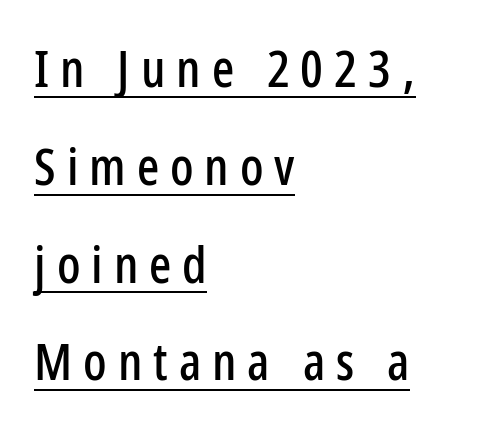
Descenders here cross a horizontal rule under the line. Line beginnings align vertically; line endings do not. The gaps between neighbouring characters are conspicuously large. The face used here is proportionally spaced, like ordinary book or web type. You can tell from the bare stems that sans-serif type was used.
